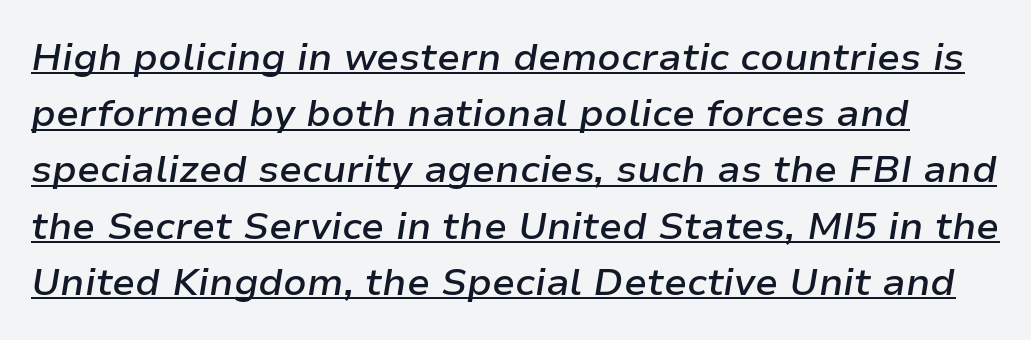
{"italic": "yes", "lean": "right", "slant_degrees": 9, "bold": "semi", "weight": "semibold", "width": "normal", "stroke_contrast": "low", "x_height": "medium", "monospaced": "no", "underline": "yes", "line_spacing": "normal", "line_spacing_ratio": 1.48, "letter_spacing": "normal", "letter_spacing_em": 0.0, "glyph_px": 38}
